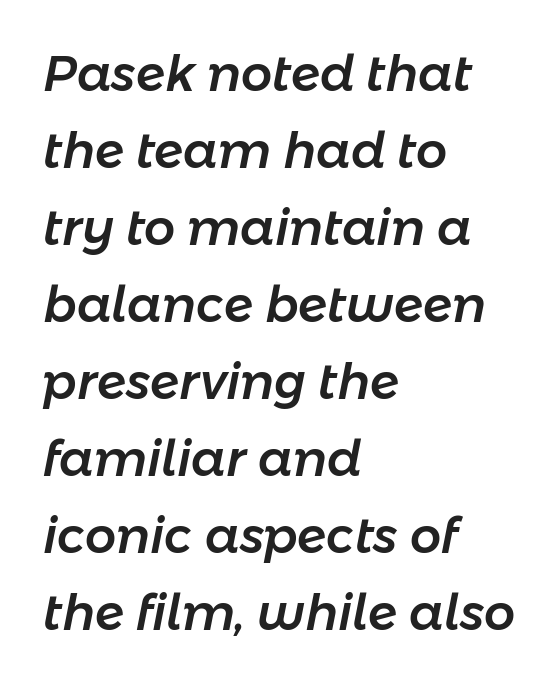
The image shows 49 px text type, italic (leaning right); set left-aligned, normal line spacing (1.57x), normal letter spacing, not underlined; low stroke contrast and a medium x-height.
